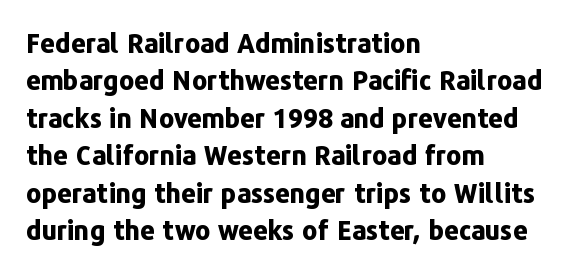
When letters stand straight like this, we call the style roman or upright. A clean baseline with only descenders dipping below it. Horizontally, the lines are justified to the leading edge only. Is there much room between lines? A standard amount, neither cramped nor airy.
